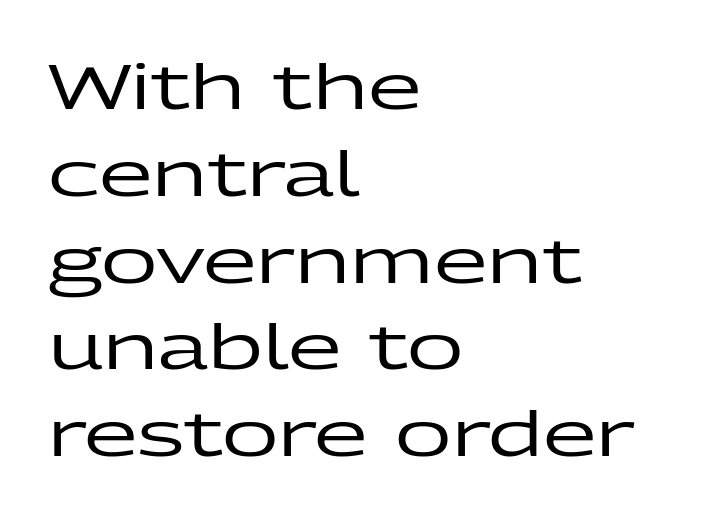
The image shows 62 px wide sans-serif type, upright; set left-aligned, normal line spacing (1.4x), normal letter spacing, not underlined; low stroke contrast and a medium x-height.
